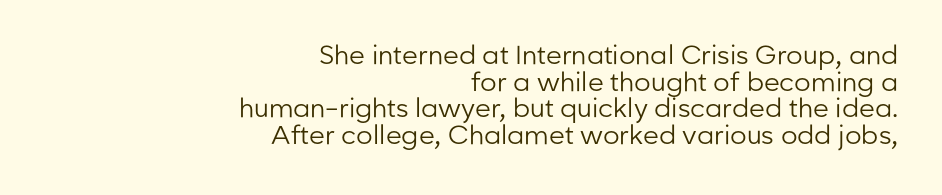
Q: Is the text bold? A: No.
Q: Is the text italic (slanted)? A: No, it is upright.
Q: Is the text underlined? A: No.
Q: How is the paragraph aligned? A: Right-aligned.
Q: Is the spacing between letters normal or unusually wide? A: Normal.
Q: Is the spacing between lines tight, normal or loose? A: Tight.
